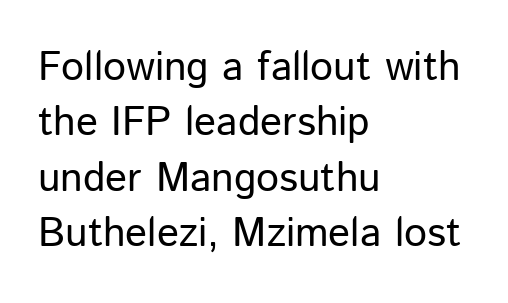
{"serif": "no", "italic": "no", "bold": "no", "weight": "regular", "width": "normal", "stroke_contrast": "low", "x_height": "medium", "monospaced": "no", "underline": "no", "align": "left", "line_spacing": "normal", "line_spacing_ratio": 1.35, "letter_spacing": "normal", "letter_spacing_em": 0.0, "glyph_px": 41}
